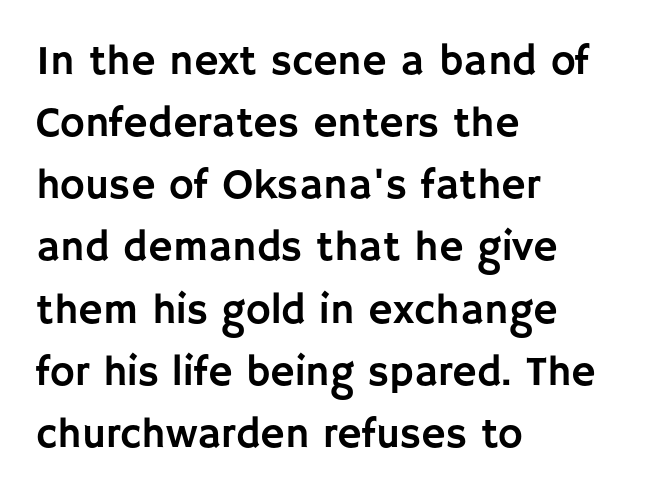
Is this a fixed-width face? No — the glyphs have proportional, varying widths. Serifs: no, the terminals of the letterforms are clean. Is the block centered? No — it sits flush against the left margin. No italicization has been applied; the sample stays upright.
